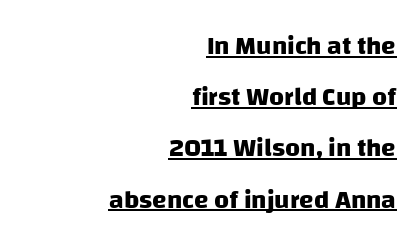
Q: Is the text bold? A: Yes.
Q: Is the text underlined? A: Yes.
Q: How is the paragraph aligned? A: Right-aligned.
Q: Is the spacing between letters normal or unusually wide? A: Normal.
Q: Is the spacing between lines tight, normal or loose? A: Loose.
